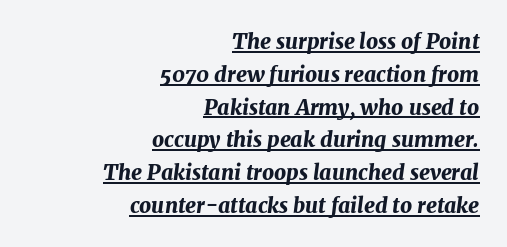
The image shows 21 px bold type, italic (leaning right); set right-aligned, normal line spacing (1.56x), normal letter spacing, underlined.
